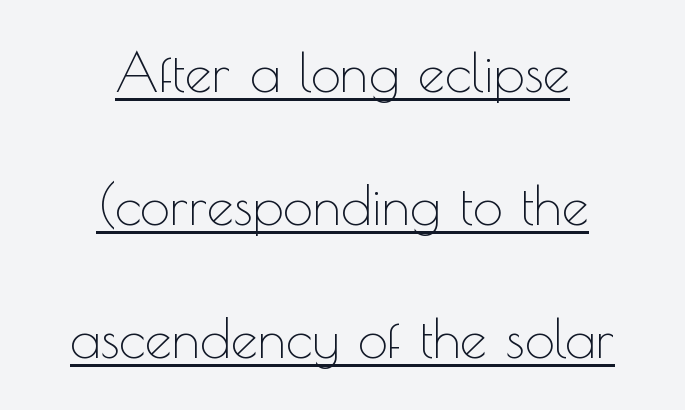
The lines are quadded center. There is no visible air inserted between adjacent glyphs. This sample has the flowing, uneven cadence of proportional lettering. Bold? No — there's no thickening of the strokes.
